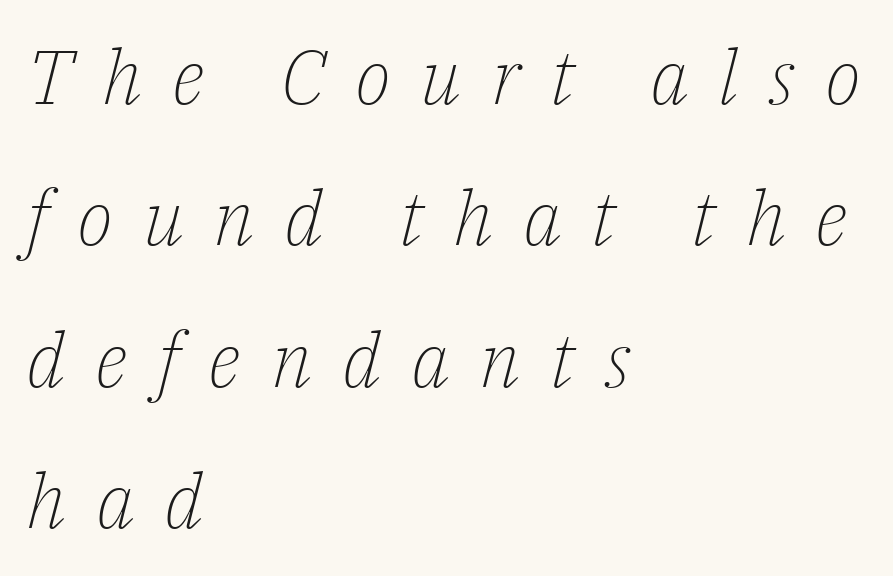
Layout note: lines flush left. This sample uses expanded letter spacing, leaving extra air between glyphs. The words here are not underlined. The lettering tilts uniformly, giving the passage an italic look. These lines are rendered in a variable-pitch font. Small tapered or slab feet sit at the stroke ends, so this counts as serif.
